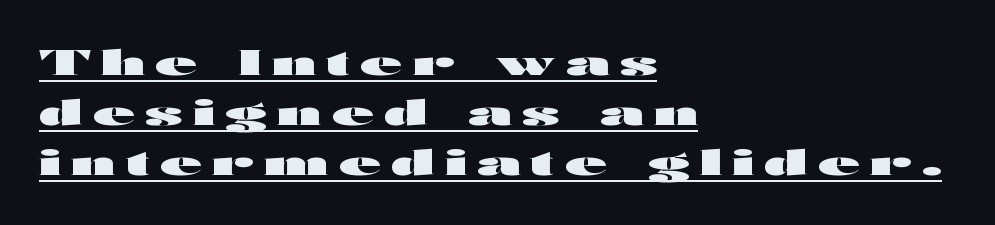
This is sans-serif lettering, the kind often seen on screens and signage. Posture: vertical. The letters are spread apart with noticeably loose tracking. The leading is moderate, giving the passage an even texture. A rule runs beneath these lines of type. Do the characters align in a grid? No, the font is proportional.
